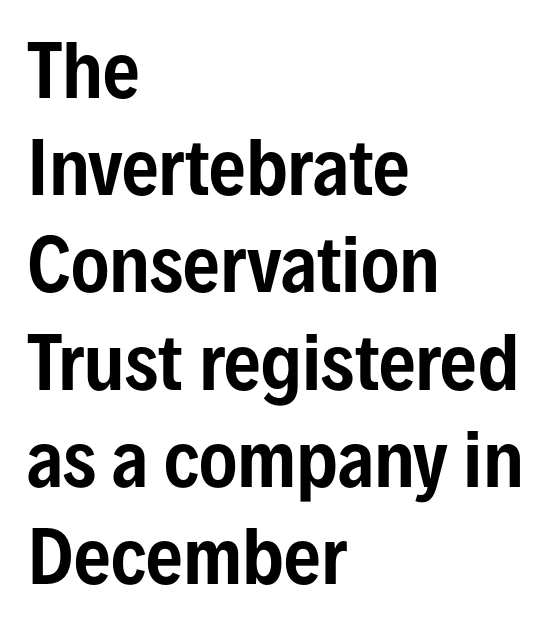
The image shows 72 px condensed sans-serif type, upright; set left-aligned, normal line spacing (1.35x), normal letter spacing, not underlined; low stroke contrast and a medium x-height.
